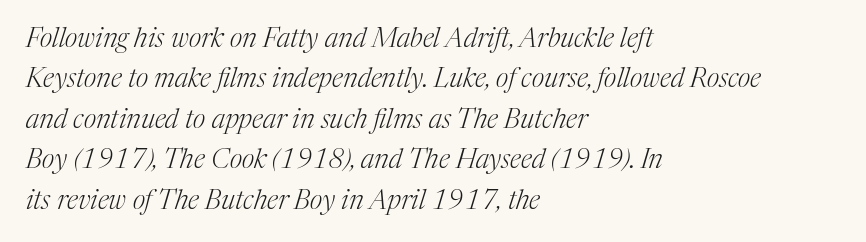
The letters sit at their default tracking, neither squeezed nor spread. Leading: standard. Designer's note — italics engaged. Beneath every word, the page is bare.
